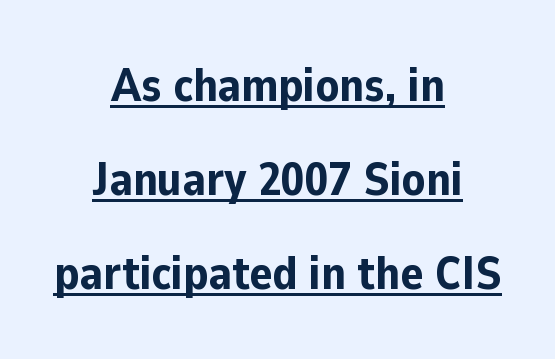
Nope, no serifs anywhere on these letters. Pretty heavy lettering here — definitely bold. Baseline-to-baseline distance is far greater than the letter height. Line starts and ends both wander, symmetrically. Do the characters align in a grid? No, the font is proportional.
